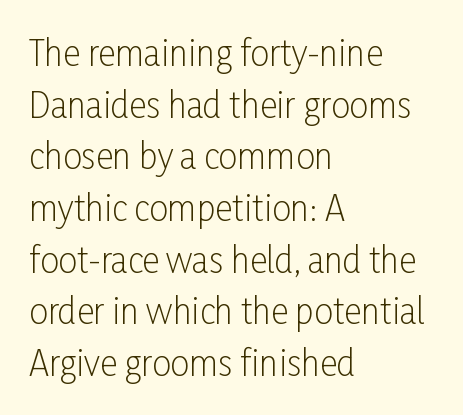
{"serif": "no", "italic": "no", "bold": "no", "weight": "light", "width": "condensed", "stroke_contrast": "low", "x_height": "medium", "monospaced": "no", "underline": "no", "align": "left", "line_spacing": "normal", "line_spacing_ratio": 1.52, "letter_spacing": "normal", "letter_spacing_em": 0.0, "glyph_px": 34}
